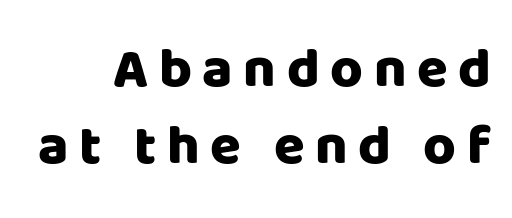
The image shows 56 px heavy sans-serif type, upright; set normal line spacing (1.37x), not underlined; low stroke contrast and a large x-height.
